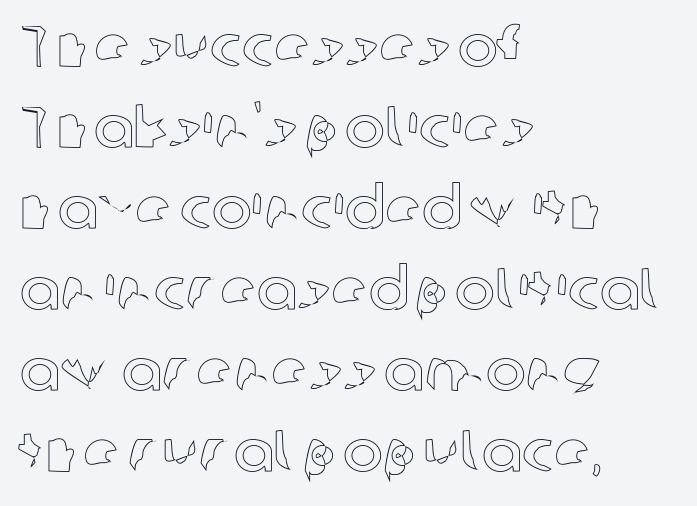
Q: Is the text italic (slanted)? A: No, it is upright.
Q: Is the text underlined? A: No.
Q: How is the paragraph aligned? A: Left-aligned.
Q: Is the spacing between letters normal or unusually wide? A: Normal.
Q: Is the spacing between lines tight, normal or loose? A: Normal.
Q: Width (condensed, normal, or wide)? A: Normal.
Q: x-height? A: Medium.
Q: Monospaced? A: No.
